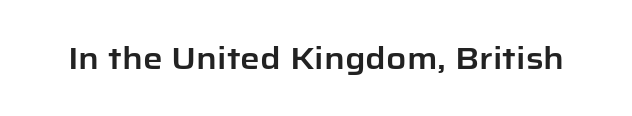
Italic? Not at all — the glyphs are vertical. Descender tails drop into unmarked territory. The glyphs in this specimen are sans serif. Spacing between characters is what you'd get straight out of the box.
